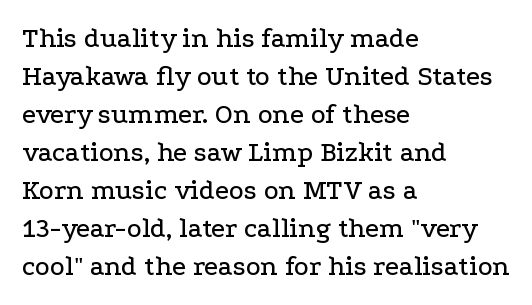
{"serif": "yes", "italic": "no", "width": "wide", "stroke_contrast": "low", "x_height": "medium", "monospaced": "no", "underline": "no", "align": "left", "line_spacing": "normal", "line_spacing_ratio": 1.36, "letter_spacing": "normal", "letter_spacing_em": 0.0, "glyph_px": 28}
